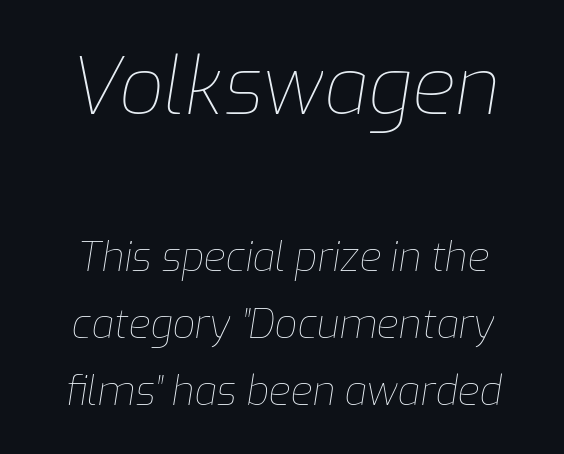
What's the leading like? Ordinary, nothing unusual. Nothing unusual about the tracking: characters are spaced as the font intends. The passage shown is typed in a proportional face where columns would drift. Tall strokes in this sample are angled rather than plumb. The composition opens big and finishes small.
